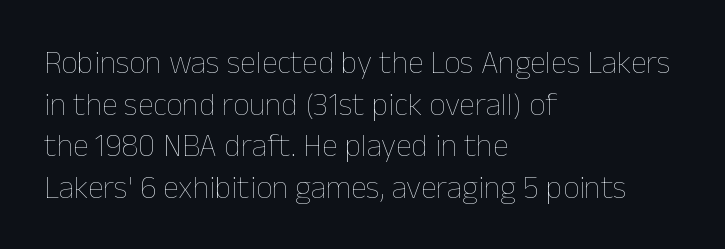
Q: Is the text bold? A: No.
Q: Is the text italic (slanted)? A: No, it is upright.
Q: Is the text underlined? A: No.
Q: How is the paragraph aligned? A: Left-aligned.
Q: Is the spacing between letters normal or unusually wide? A: Normal.
Q: Is the spacing between lines tight, normal or loose? A: Normal.
Q: Width (condensed, normal, or wide)? A: Normal.
Q: Stroke contrast? A: Low.
Q: x-height? A: Medium.
Q: Monospaced? A: No.
